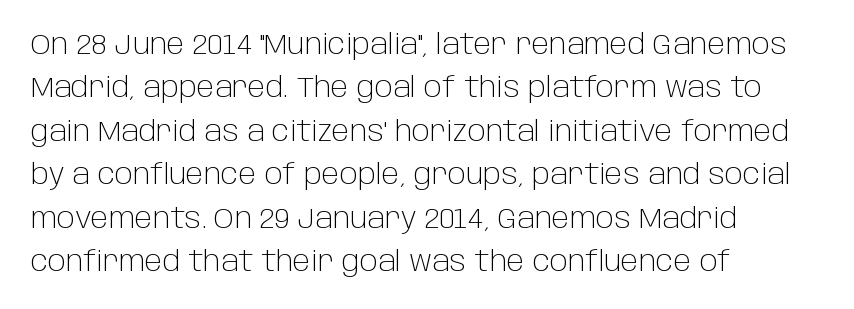
{"serif": "no", "italic": "no", "bold": "no", "weight": "light", "width": "normal", "stroke_contrast": "low", "x_height": "large", "monospaced": "no", "underline": "no", "align": "left", "line_spacing": "normal", "line_spacing_ratio": 1.55, "letter_spacing": "normal", "letter_spacing_em": 0.0, "glyph_px": 28}
